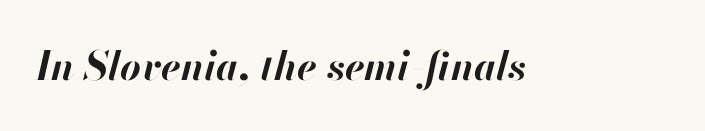
{"italic": "yes", "lean": "right", "slant_degrees": 13, "bold": "yes", "weight": "bold", "width": "normal", "stroke_contrast": "high", "x_height": "small", "monospaced": "no", "underline": "no", "letter_spacing": "normal", "letter_spacing_em": 0.0, "glyph_px": 40}
